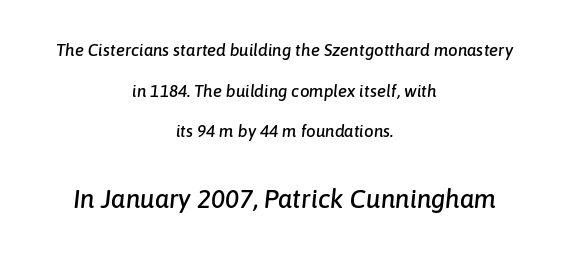
The paragraph shown floats in the horizontal middle. When letters slant like this, we call the style italic. The vertical gap from one line to the next is large. Whoever set this made the second block the dominant, larger element.
